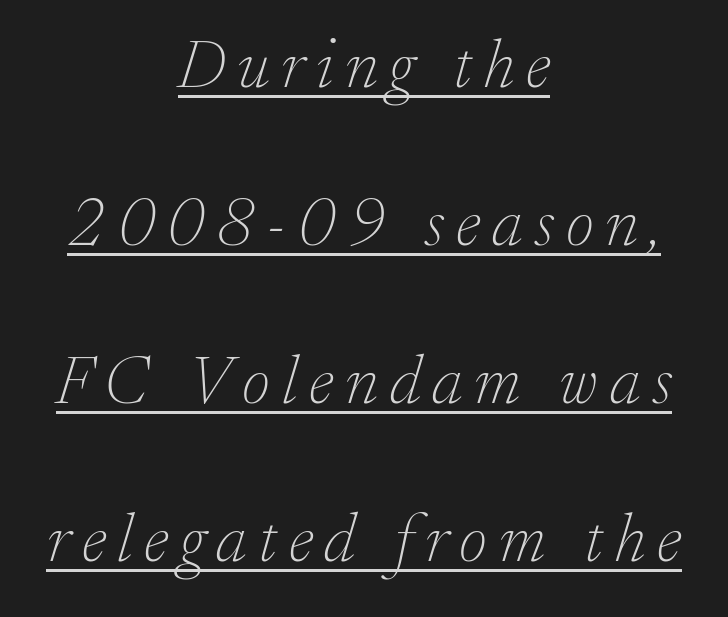
{"serif": "yes", "italic": "yes", "lean": "right", "slant_degrees": 17, "bold": "no", "weight": "thin", "width": "normal", "stroke_contrast": "low", "x_height": "small", "monospaced": "no", "underline": "yes", "align": "center", "line_spacing": "loose", "line_spacing_ratio": 2.29, "glyph_px": 69}
